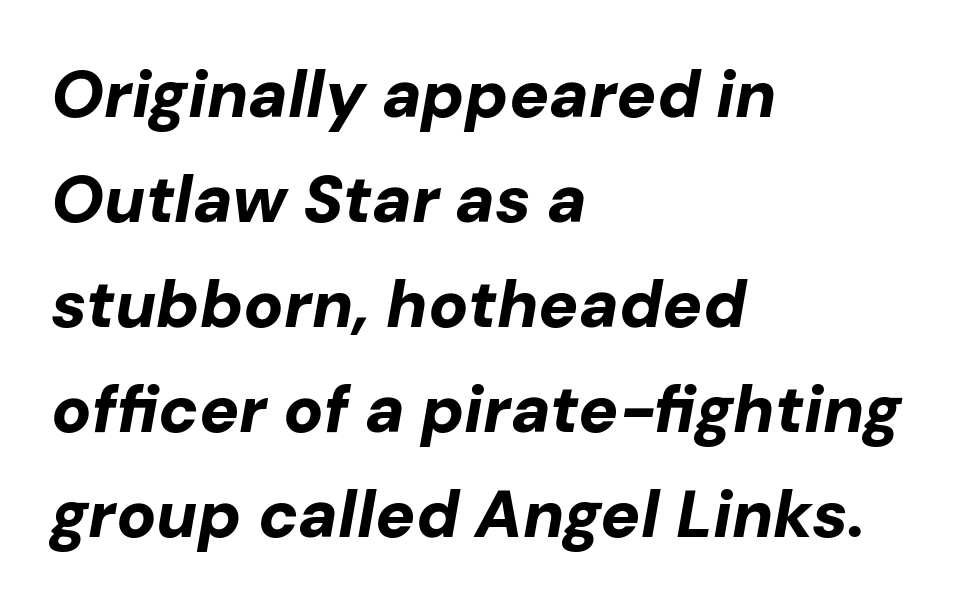
Q: Is the text bold? A: Yes.
Q: Is the text italic (slanted)? A: Yes, it leans right by about 10 degrees.
Q: Is the text underlined? A: No.
Q: How is the paragraph aligned? A: Left-aligned.
Q: Is the spacing between letters normal or unusually wide? A: Normal.
Q: Is the spacing between lines tight, normal or loose? A: Normal.
Q: Width (condensed, normal, or wide)? A: Normal.
Q: Stroke contrast? A: Low.
Q: x-height? A: Medium.
Q: Monospaced? A: No.
